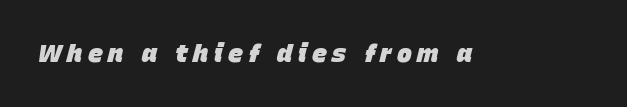
Q: Is the text bold? A: Yes.
Q: Is the text italic (slanted)? A: Yes, it leans right by about 15 degrees.
Q: Is the text underlined? A: No.
Q: Is the spacing between letters normal or unusually wide? A: Unusually wide.
